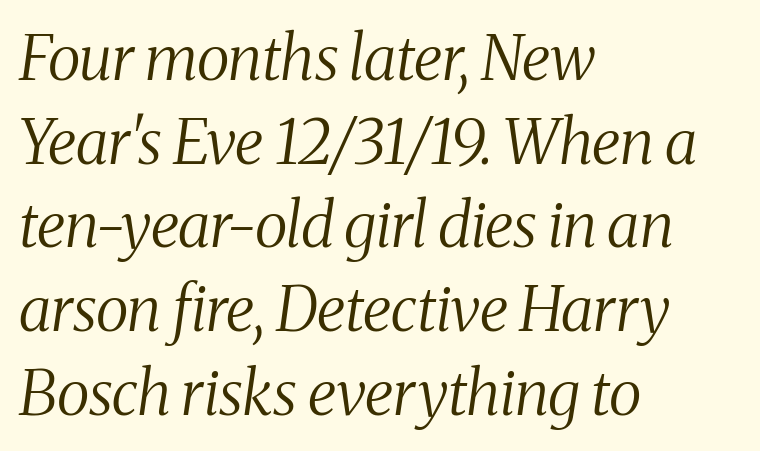
Q: Is the text bold? A: No.
Q: Is the text italic (slanted)? A: Yes, it leans right by about 8 degrees.
Q: Is the typeface a serif or a sans-serif typeface? A: Serif.
Q: Is the text underlined? A: No.
Q: How is the paragraph aligned? A: Left-aligned.
Q: Is the spacing between letters normal or unusually wide? A: Normal.
Q: Is the spacing between lines tight, normal or loose? A: Normal.
Q: Width (condensed, normal, or wide)? A: Condensed.
Q: Stroke contrast? A: Medium.
Q: x-height? A: Medium.
Q: Monospaced? A: No.
